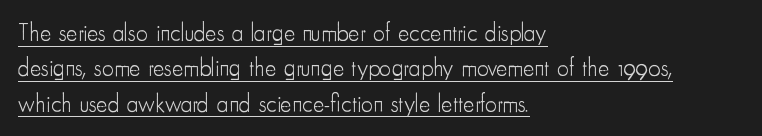
The image shows 24 px text type, upright; set left-aligned, normal line spacing (1.47x), normal letter spacing, underlined.
